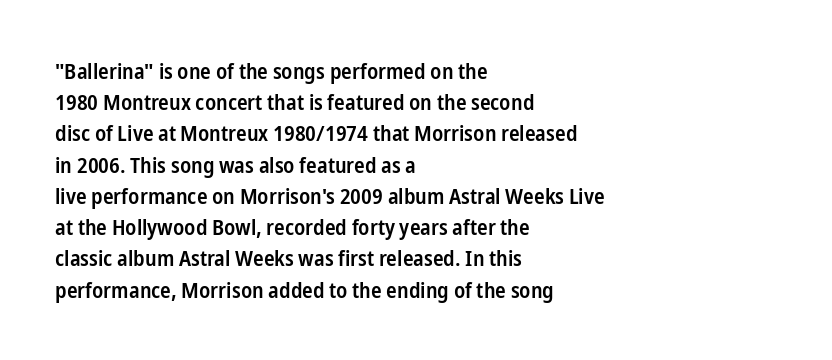
Q: Is the text bold? A: Semi-bold.
Q: Is the text italic (slanted)? A: No, it is upright.
Q: Is the text underlined? A: No.
Q: How is the paragraph aligned? A: Left-aligned.
Q: Is the spacing between letters normal or unusually wide? A: Normal.
Q: Is the spacing between lines tight, normal or loose? A: Normal.
